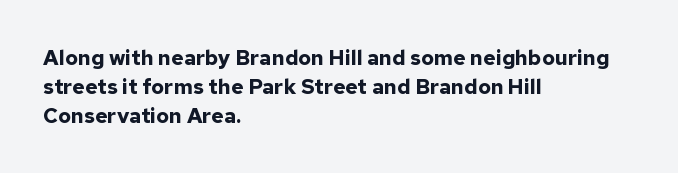
The image shows 21 px bold type, upright; set left-aligned, normal line spacing (1.38x), normal letter spacing, not underlined.
